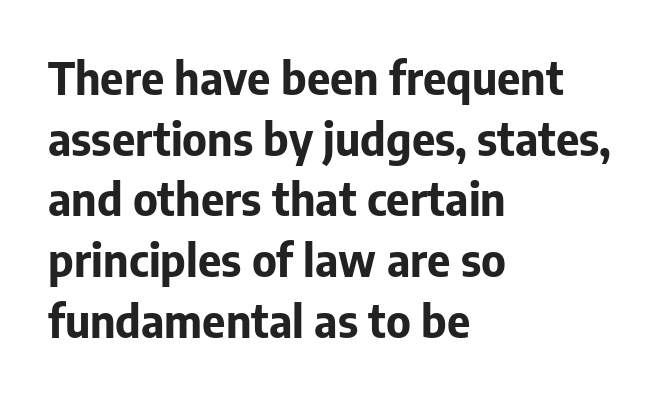
Q: Is the text bold? A: Yes.
Q: Is the text italic (slanted)? A: No, it is upright.
Q: Is the typeface a serif or a sans-serif typeface? A: Sans-serif.
Q: Is the text underlined? A: No.
Q: How is the paragraph aligned? A: Left-aligned.
Q: Is the spacing between letters normal or unusually wide? A: Normal.
Q: Is the spacing between lines tight, normal or loose? A: Normal.
Q: Width (condensed, normal, or wide)? A: Normal.
Q: Stroke contrast? A: Low.
Q: x-height? A: Medium.
Q: Monospaced? A: No.
